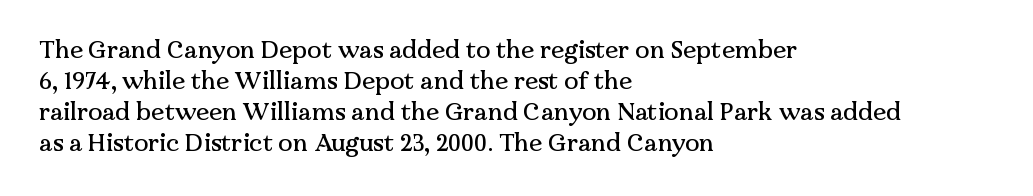
The image shows 24 px text type, upright; set left-aligned, normal line spacing (1.29x), normal letter spacing, not underlined.
